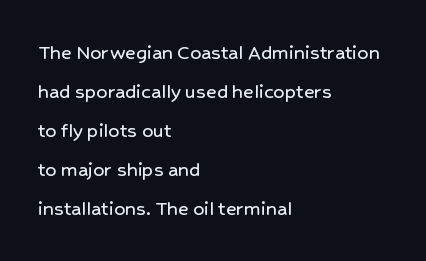
The image shows 22 px text type, upright; set left-aligned, line spacing 1.77x, normal letter spacing, not underlined.
